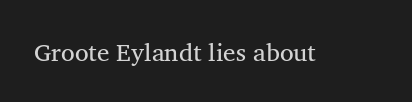
{"italic": "no", "bold": "no", "underline": "no", "letter_spacing": "normal", "letter_spacing_em": 0.0, "glyph_px": 25}
